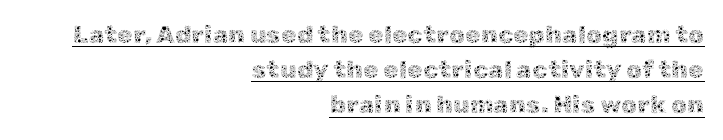
The image shows 25 px text type, upright; set right-aligned, normal line spacing (1.41x), normal letter spacing, underlined.
